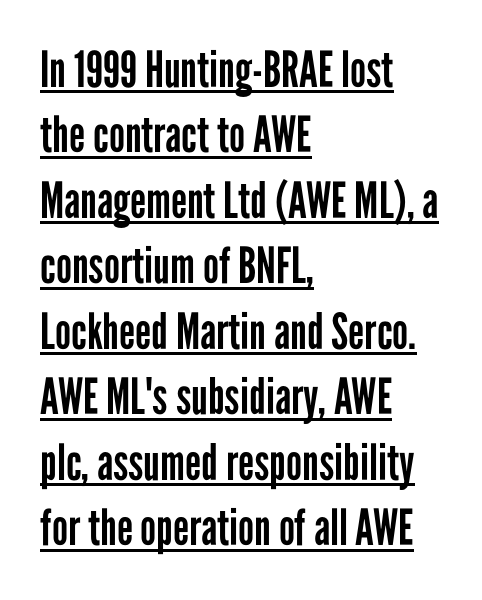
{"serif": "no", "italic": "no", "bold": "no", "weight": "regular", "width": "condensed", "stroke_contrast": "low", "x_height": "medium", "monospaced": "no", "underline": "yes", "align": "left", "line_spacing": "normal", "line_spacing_ratio": 1.31, "letter_spacing": "normal", "letter_spacing_em": 0.0, "glyph_px": 50}
